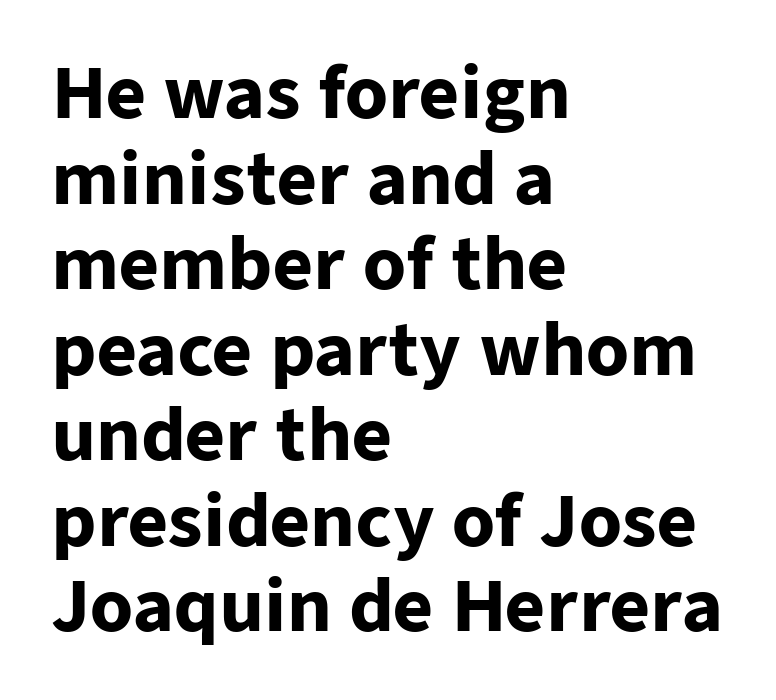
{"serif": "no", "italic": "no", "bold": "yes", "weight": "heavy", "width": "normal", "stroke_contrast": "low", "x_height": "medium", "monospaced": "no", "underline": "no", "align": "left", "line_spacing_ratio": 1.24, "letter_spacing": "normal", "letter_spacing_em": 0.0, "glyph_px": 69}
